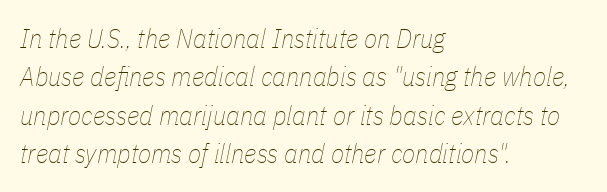
Italic: yes, the glyphs are oblique. Layout note: lines flush left. Short note: letters normally spaced. Words float on clear page, feet unadorned.
